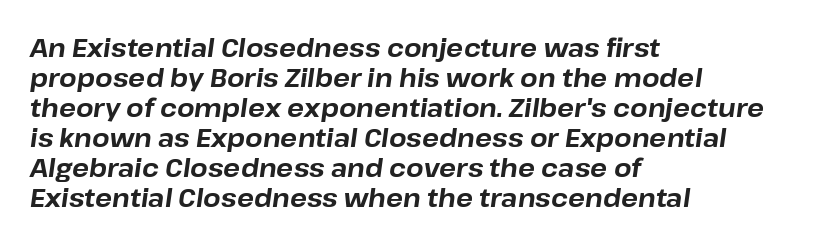
Q: Is the text bold? A: Yes.
Q: Is the text italic (slanted)? A: Yes, it leans right by about 8 degrees.
Q: Is the text underlined? A: No.
Q: How is the paragraph aligned? A: Left-aligned.
Q: Is the spacing between letters normal or unusually wide? A: Normal.
